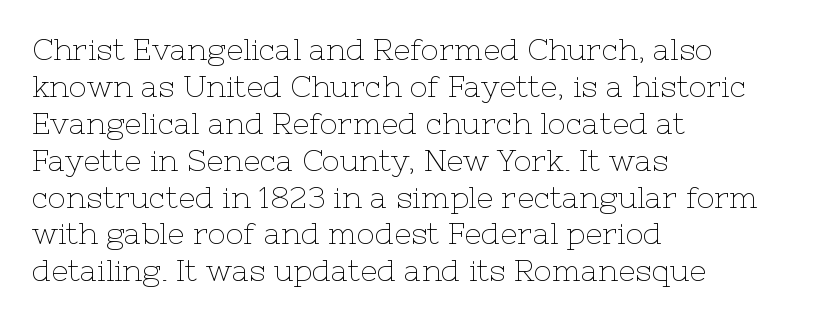
The image shows 30 px thin serif type, upright; set left-aligned, line spacing 1.23x, normal letter spacing, not underlined; low stroke contrast and a medium x-height.
